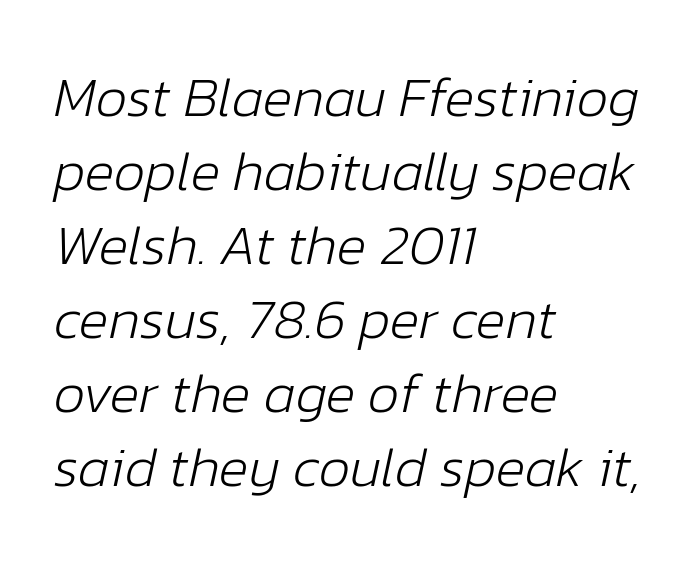
This block has exactly the height ordinary leading produces. The strokes are not fattened; the text isn't bold. You could not count columns in this text — the font is proportionally spaced. Only glyphs here, with clear space below each row. Standard letterfit; no display-style spreading of the glyphs. A classic flush-left, rag-right setting is used for this passage.
